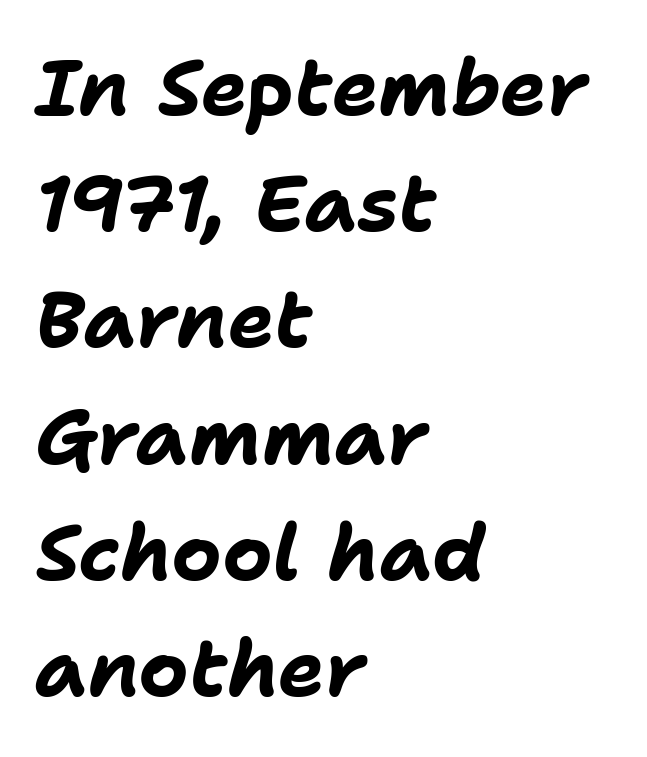
The lines sit at an ordinary, default distance from one another. These lines are rendered in a variable-pitch font. Caption: bold face, heavy strokes. Nobody touched the tracking dial on this one.
